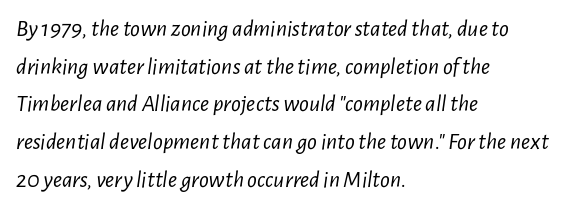
The image shows 24 px text type, italic (leaning right); set left-aligned, normal line spacing (1.57x), normal letter spacing, not underlined.
